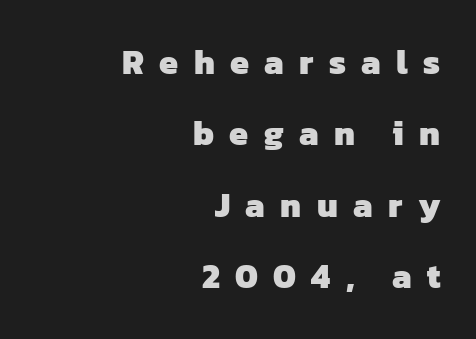
Q: Is the text bold? A: Yes.
Q: Is the typeface a serif or a sans-serif typeface? A: Sans-serif.
Q: Is the text underlined? A: No.
Q: How is the paragraph aligned? A: Right-aligned.
Q: Is the spacing between letters normal or unusually wide? A: Unusually wide.
Q: Is the spacing between lines tight, normal or loose? A: Loose.
Q: Width (condensed, normal, or wide)? A: Normal.
Q: Stroke contrast? A: Low.
Q: x-height? A: Medium.
Q: Monospaced? A: No.
